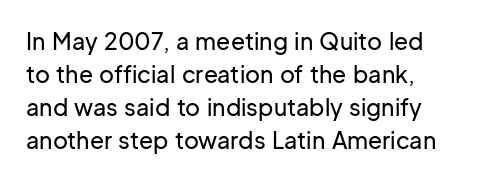
{"italic": "no", "underline": "no", "line_spacing": "normal", "line_spacing_ratio": 1.44, "letter_spacing": "normal", "letter_spacing_em": 0.0, "glyph_px": 23}
